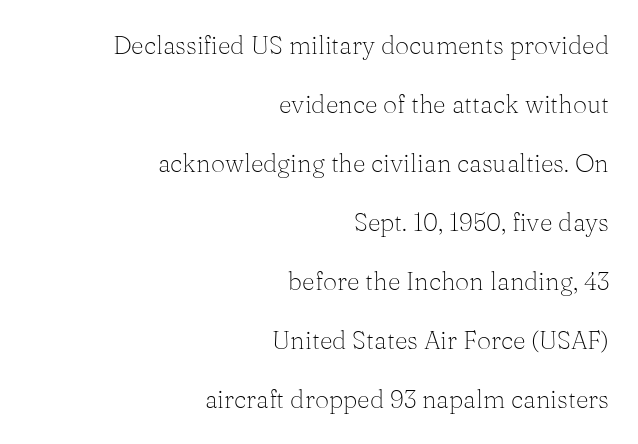
{"italic": "no", "bold": "no", "underline": "no", "align": "right", "line_spacing": "loose", "line_spacing_ratio": 2.36, "letter_spacing": "normal", "letter_spacing_em": 0.0, "glyph_px": 25}
